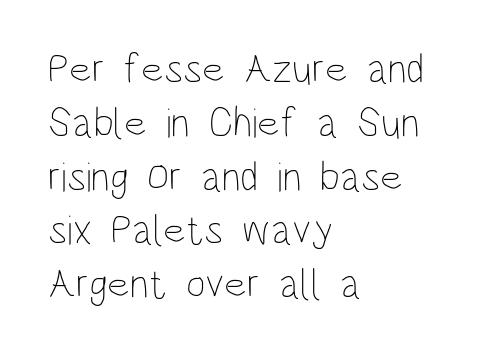
{"italic": "no", "bold": "no", "weight": "thin", "width": "condensed", "stroke_contrast": "low", "x_height": "large", "monospaced": "no", "underline": "no", "align": "left", "line_spacing": "normal", "line_spacing_ratio": 1.28, "letter_spacing": "normal", "letter_spacing_em": 0.0, "glyph_px": 42}
